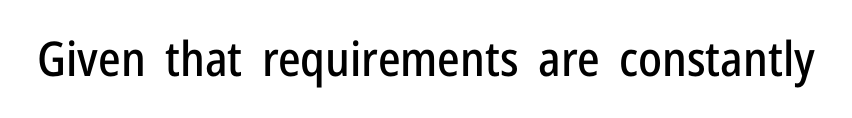
The image shows 48 px condensed sans-serif type, upright; set normal letter spacing, not underlined; low stroke contrast and a medium x-height.
